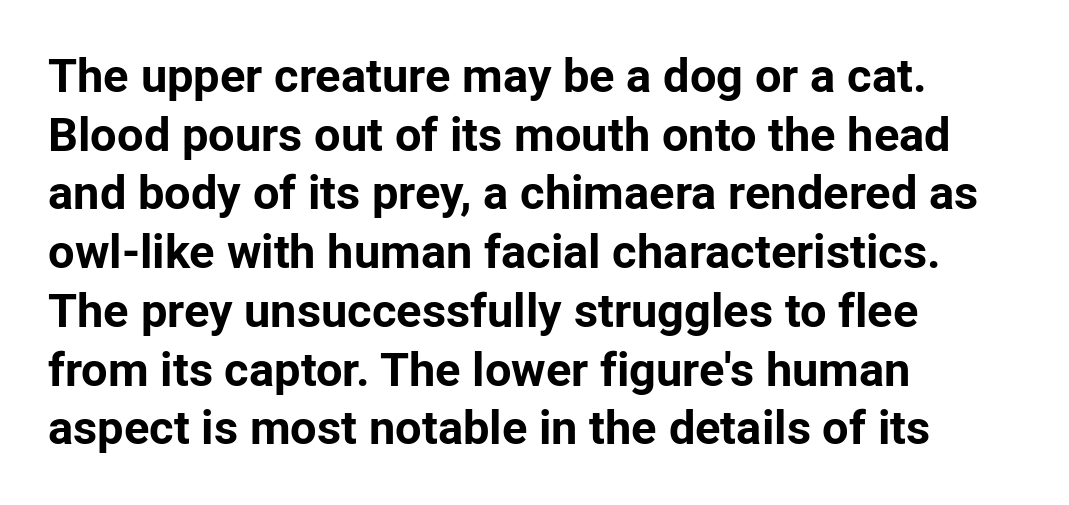
This sample has the flowing, uneven cadence of proportional lettering. Has an underline been added? It has not. This sample uses a sans-serif face. Students, this is bold: see how much ink each stroke carries.
